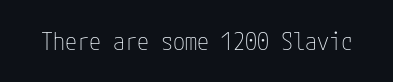
Only glyphs here, with clear space below each row. Notice how the stems are strictly vertical — no italics here. Between one letter and the next there's only the usual sliver of space. Is this a heavy cut? Hardly; it is regular or lighter.
